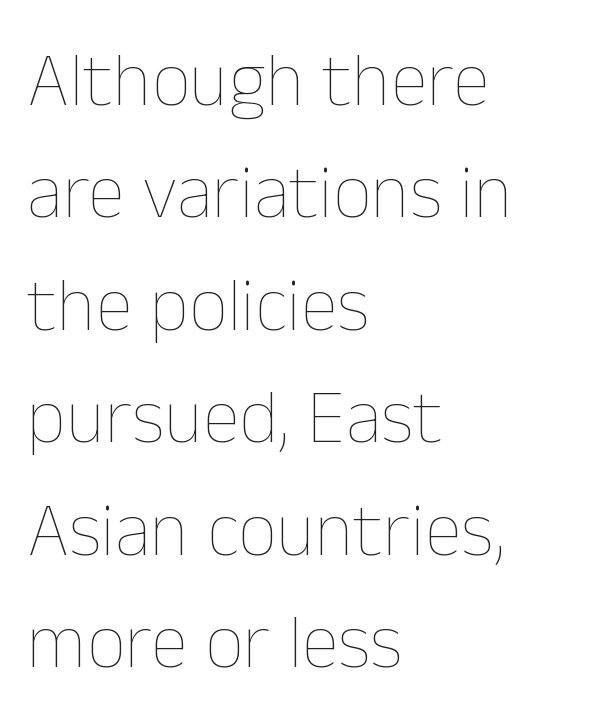
The type is set solid horizontally, with unmodified tracking. Vertical strokes here are truly vertical. Summary of vertical rhythm: regular, with standard interline spacing. Proportional: the letters do not fall into vertical columns. A bare baseline throughout the passage. Nothing heavy about these letters — not bold at all.
